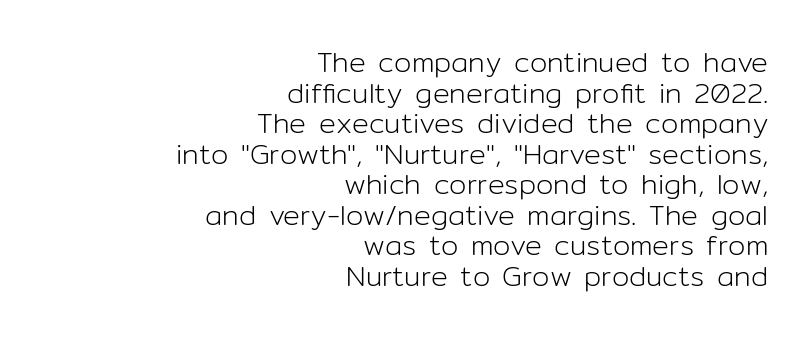
Q: Is the text bold? A: No.
Q: Is the text italic (slanted)? A: No, it is upright.
Q: Is the typeface a serif or a sans-serif typeface? A: Sans-serif.
Q: Is the text underlined? A: No.
Q: How is the paragraph aligned? A: Right-aligned.
Q: Is the spacing between letters normal or unusually wide? A: Normal.
Q: Is the spacing between lines tight, normal or loose? A: Tight.
Q: Width (condensed, normal, or wide)? A: Normal.
Q: Stroke contrast? A: Low.
Q: x-height? A: Medium.
Q: Monospaced? A: No.
